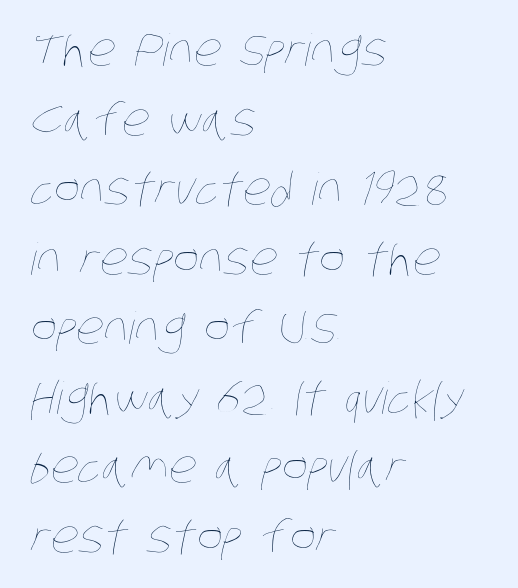
{"bold": "no", "weight": "thin", "width": "condensed", "stroke_contrast": "low", "x_height": "large", "monospaced": "no", "underline": "no", "align": "left", "line_spacing": "normal", "line_spacing_ratio": 1.58, "letter_spacing": "normal", "letter_spacing_em": 0.0, "glyph_px": 44}
